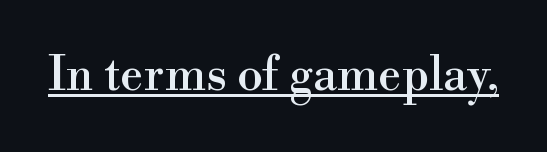
{"serif": "yes", "italic": "no", "width": "normal", "stroke_contrast": "high", "x_height": "small", "monospaced": "no", "underline": "yes", "letter_spacing": "normal", "letter_spacing_em": 0.0, "glyph_px": 47}
